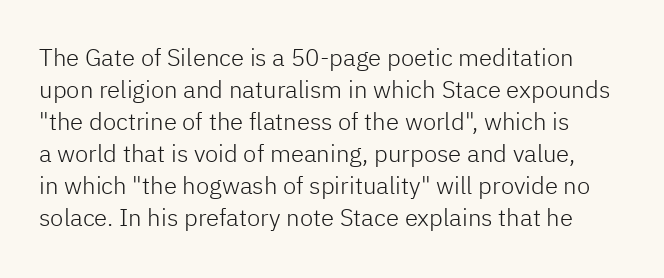
Each stroke keeps to a modest, everyday thickness or less. The lettering stays uniformly vertical, giving the passage a roman look. Vertically, the passage feels balanced, rows spaced as you'd expect. Only glyphs here, with clear space below each row. The line texture is even and compact thanks to regular tracking.
